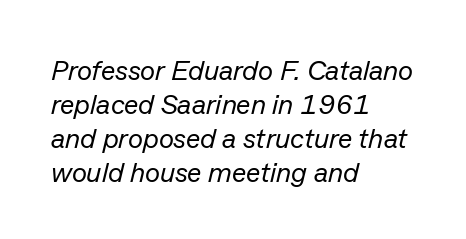
Q: Is the text bold? A: No.
Q: Is the text italic (slanted)? A: Yes, it leans right by about 13 degrees.
Q: Is the text underlined? A: No.
Q: How is the paragraph aligned? A: Left-aligned.
Q: Is the spacing between letters normal or unusually wide? A: Normal.
Q: Width (condensed, normal, or wide)? A: Normal.
Q: Stroke contrast? A: Low.
Q: x-height? A: Medium.
Q: Monospaced? A: No.
